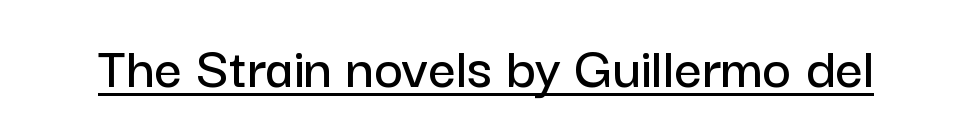
Q: Is the text italic (slanted)? A: No, it is upright.
Q: Is the typeface a serif or a sans-serif typeface? A: Sans-serif.
Q: Is the text underlined? A: Yes.
Q: Is the spacing between letters normal or unusually wide? A: Normal.
Q: Width (condensed, normal, or wide)? A: Normal.
Q: Stroke contrast? A: Low.
Q: x-height? A: Medium.
Q: Monospaced? A: No.
